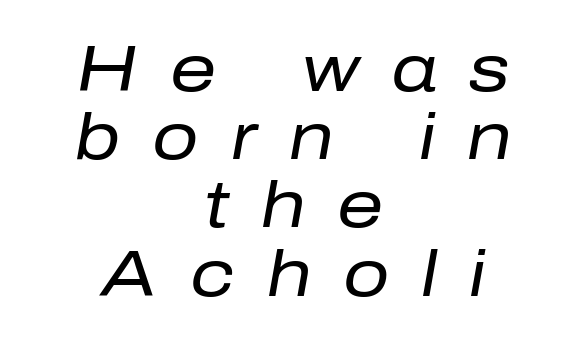
The image shows 65 px regular-weight type, italic (leaning right); set centered, tight line spacing (1.05x), unusually wide letter spacing (+0.49 em), not underlined; low stroke contrast and a medium x-height.
